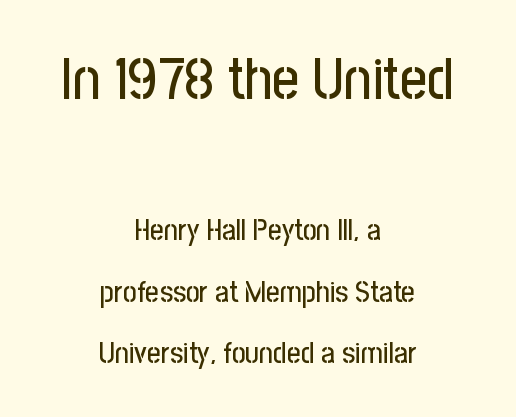
The specimen reads as upright at a glance. Each letter's strokes conclude bluntly, with no projecting serifs. Think of a printed novel: that variable character pitch is what you see here. The emphasis by scale lands on block number one, above. The rendering uses a large line-height, opening up the rows.
